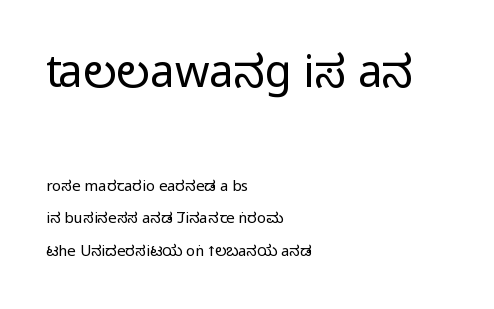
The image shows 44 px regular-weight, condensed sans-serif type, upright; set left-aligned, loose line spacing (2.17x), normal letter spacing, not underlined; the first (top) block is 2.93x larger; low stroke contrast and a large x-height.
